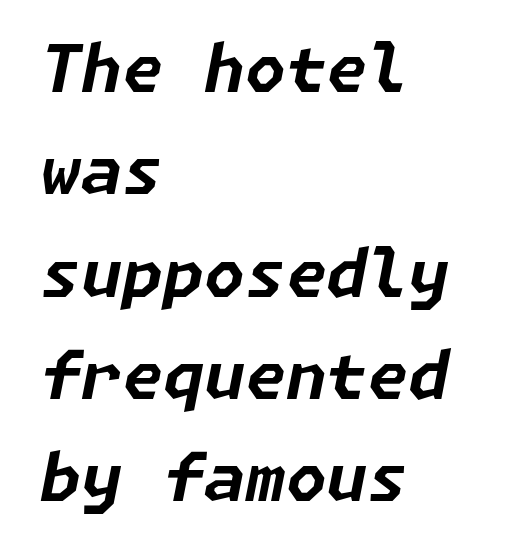
Vertical spacing — default. Tracking here is standard; glyphs follow each other at the usual distance. Designer's note — italics engaged. A bare baseline throughout the passage. Which margin do the lines hug? The left one — the right edge is uneven.
